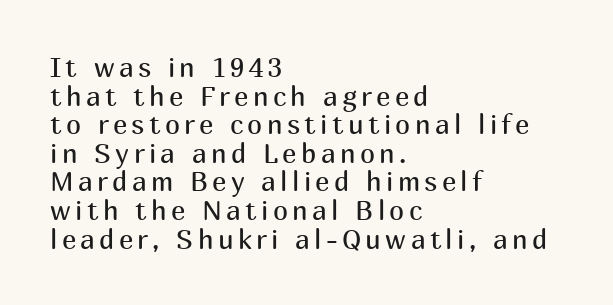
Q: Is the text bold? A: No.
Q: Is the text italic (slanted)? A: No, it is upright.
Q: Is the text underlined? A: No.
Q: How is the paragraph aligned? A: Left-aligned.
Q: Is the spacing between lines tight, normal or loose? A: Tight.
